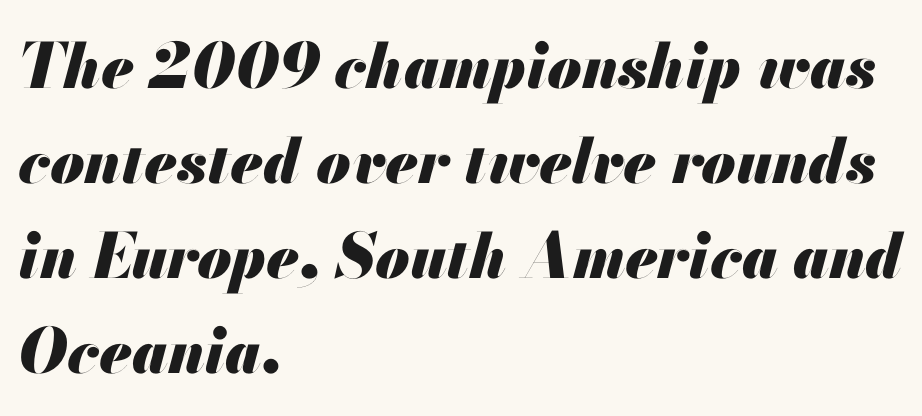
The image shows 62 px heavy type, italic (leaning right); set left-aligned, normal line spacing (1.53x), normal letter spacing, not underlined; medium stroke contrast and a small x-height.
